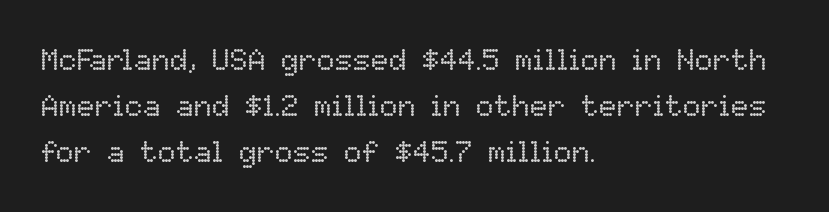
Q: Is the text bold? A: No.
Q: Is the text italic (slanted)? A: No, it is upright.
Q: Is the text underlined? A: No.
Q: How is the paragraph aligned? A: Left-aligned.
Q: Is the spacing between letters normal or unusually wide? A: Normal.
Q: Is the spacing between lines tight, normal or loose? A: Normal.
Q: Width (condensed, normal, or wide)? A: Normal.
Q: Stroke contrast? A: Low.
Q: x-height? A: Medium.
Q: Monospaced? A: No.
